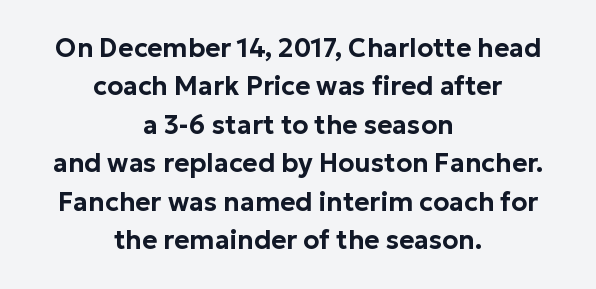
The image shows 26 px text type, upright; set centered, normal line spacing (1.48x), normal letter spacing, not underlined.
